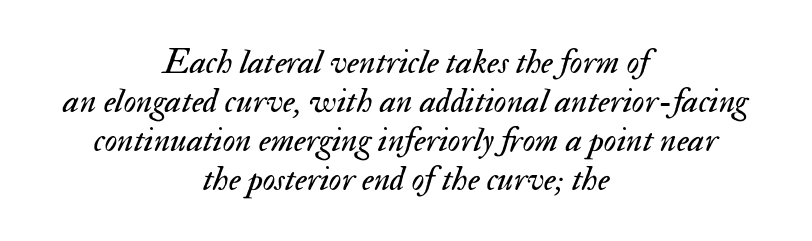
The image shows 35 px regular-weight type, italic (leaning right); set centered, tight line spacing (1.11x), normal letter spacing, not underlined; medium stroke contrast and a small x-height.
